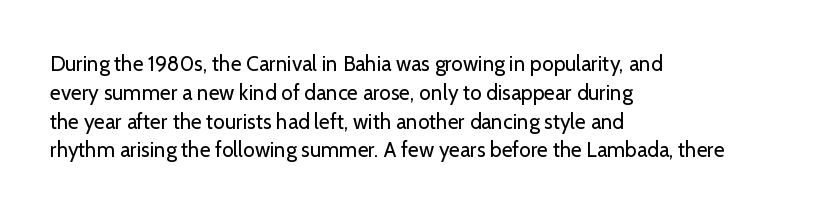
{"italic": "no", "bold": "no", "underline": "no", "align": "left", "line_spacing": "normal", "line_spacing_ratio": 1.37, "letter_spacing": "normal", "letter_spacing_em": 0.0, "glyph_px": 21}
